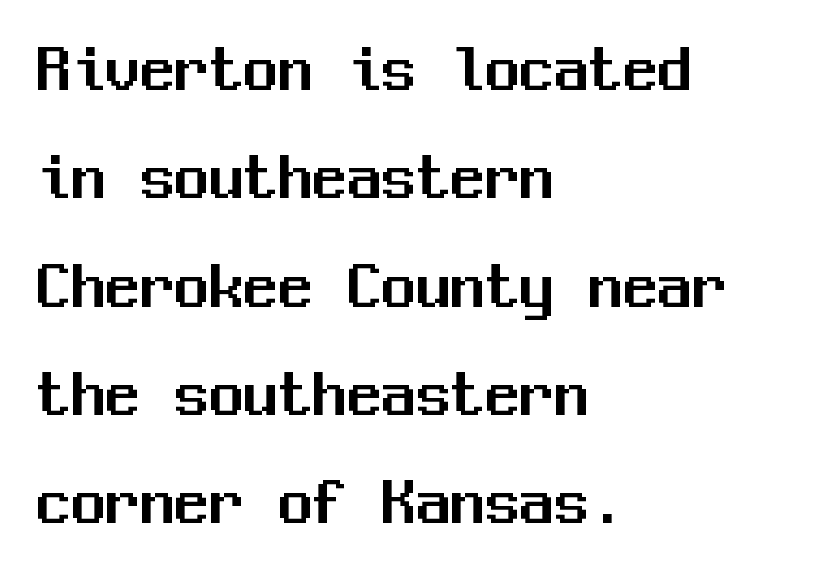
The image shows 69 px sans-serif type, upright, monospaced; set left-aligned, normal line spacing (1.57x), normal letter spacing, not underlined; medium stroke contrast and a medium x-height.
